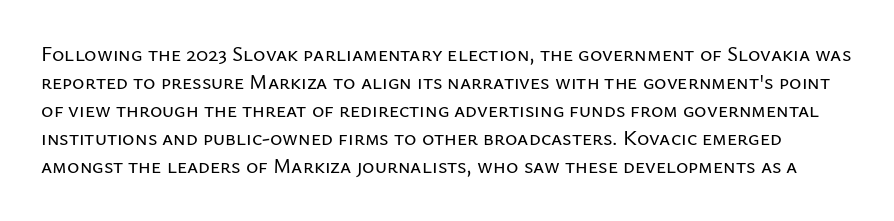
The image shows 21 px text type, upright; set normal line spacing (1.33x), normal letter spacing, not underlined.
